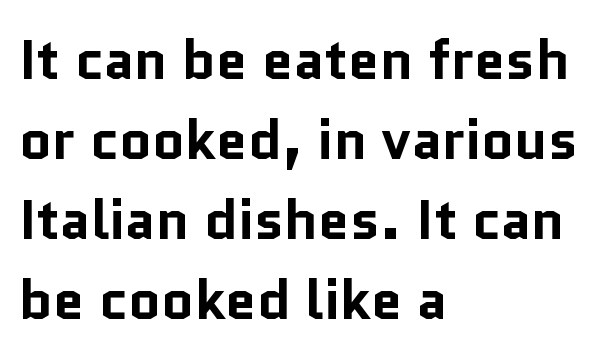
Q: Is the text bold? A: Yes.
Q: Is the text italic (slanted)? A: No, it is upright.
Q: Is the typeface a serif or a sans-serif typeface? A: Sans-serif.
Q: Is the text underlined? A: No.
Q: How is the paragraph aligned? A: Left-aligned.
Q: Is the spacing between letters normal or unusually wide? A: Normal.
Q: Is the spacing between lines tight, normal or loose? A: Normal.
Q: Width (condensed, normal, or wide)? A: Normal.
Q: Stroke contrast? A: Low.
Q: x-height? A: Medium.
Q: Monospaced? A: No.
